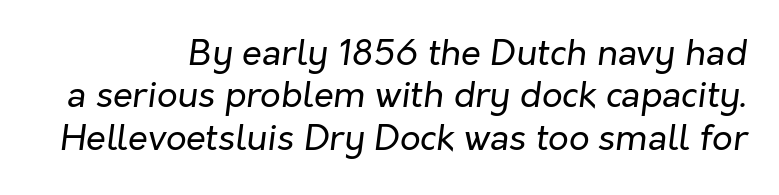
Bold? No — there's no thickening of the strokes. The whole block is typeset with a tilt. Casual observation: everything's shoved over to the right. Bare-footed words on every line.
